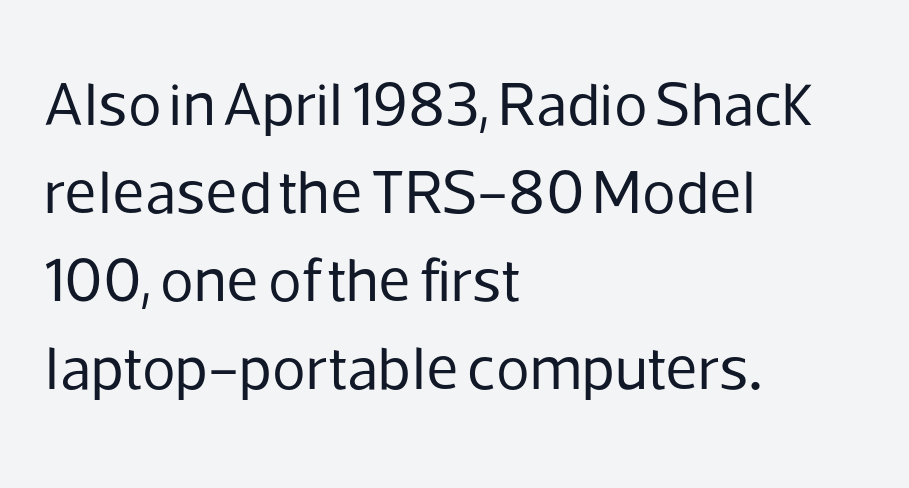
Q: Is the text bold? A: No.
Q: Is the text italic (slanted)? A: No, it is upright.
Q: Is the typeface a serif or a sans-serif typeface? A: Sans-serif.
Q: Is the text underlined? A: No.
Q: How is the paragraph aligned? A: Left-aligned.
Q: Is the spacing between letters normal or unusually wide? A: Normal.
Q: Is the spacing between lines tight, normal or loose? A: Normal.
Q: Width (condensed, normal, or wide)? A: Normal.
Q: Stroke contrast? A: Low.
Q: x-height? A: Medium.
Q: Monospaced? A: No.
